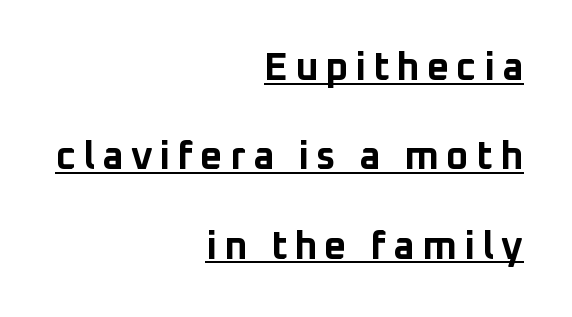
Q: Is the text bold? A: Yes.
Q: Is the text italic (slanted)? A: No, it is upright.
Q: Is the typeface a serif or a sans-serif typeface? A: Sans-serif.
Q: Is the text underlined? A: Yes.
Q: How is the paragraph aligned? A: Right-aligned.
Q: Is the spacing between lines tight, normal or loose? A: Loose.
Q: Width (condensed, normal, or wide)? A: Normal.
Q: Stroke contrast? A: Low.
Q: x-height? A: Medium.
Q: Monospaced? A: No.
